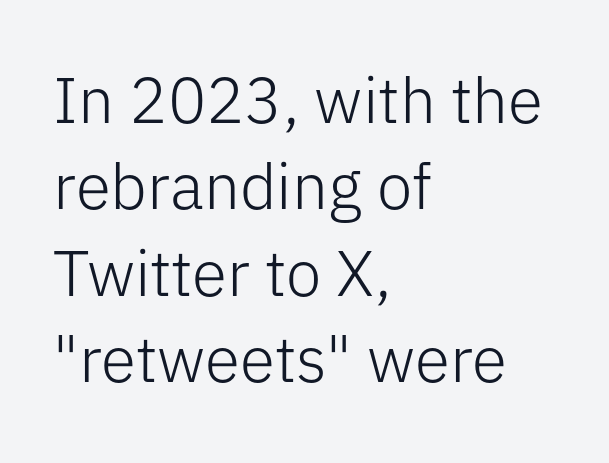
{"serif": "no", "italic": "no", "bold": "no", "weight": "light", "width": "normal", "stroke_contrast": "low", "x_height": "medium", "monospaced": "no", "underline": "no", "align": "left", "line_spacing": "normal", "line_spacing_ratio": 1.35, "letter_spacing": "normal", "letter_spacing_em": 0.0, "glyph_px": 64}
